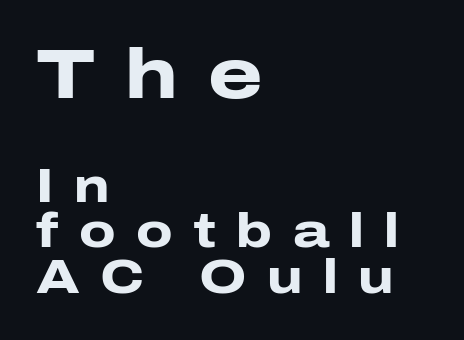
Q: Is the text bold? A: Yes.
Q: Is the text italic (slanted)? A: No, it is upright.
Q: Is the typeface a serif or a sans-serif typeface? A: Sans-serif.
Q: Is the text underlined? A: No.
Q: How is the paragraph aligned? A: Left-aligned.
Q: Is the spacing between letters normal or unusually wide? A: Unusually wide.
Q: Is the spacing between lines tight, normal or loose? A: Tight.
Q: Which block of text is set in a larger size, the first (top) or the second (bottom)? A: The first (top) one.
Q: Width (condensed, normal, or wide)? A: Wide.
Q: Stroke contrast? A: Low.
Q: x-height? A: Medium.
Q: Monospaced? A: No.
